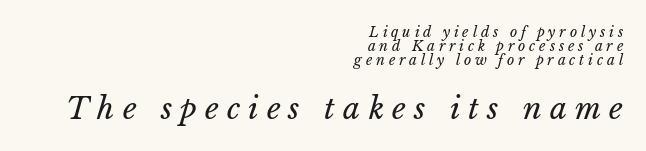
{"bold": "no", "weight": "regular", "width": "normal", "stroke_contrast": "low", "x_height": "medium", "monospaced": "no", "underline": "no", "align": "right", "line_spacing": "tight", "line_spacing_ratio": 0.99, "letter_spacing": "wide", "letter_spacing_em": 0.27, "larger_block": "second", "size_ratio": 2.14, "glyph_px": 30}
